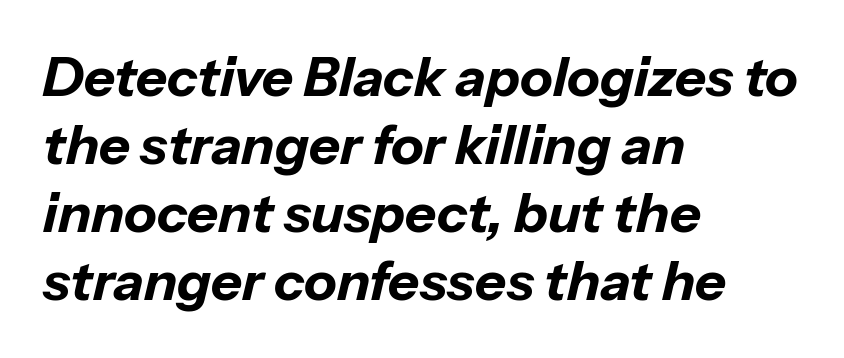
Q: Is the text bold? A: Yes.
Q: Is the text italic (slanted)? A: Yes, it leans right by about 13 degrees.
Q: Is the text underlined? A: No.
Q: How is the paragraph aligned? A: Left-aligned.
Q: Is the spacing between letters normal or unusually wide? A: Normal.
Q: Is the spacing between lines tight, normal or loose? A: Normal.
Q: Width (condensed, normal, or wide)? A: Normal.
Q: Stroke contrast? A: Low.
Q: x-height? A: Medium.
Q: Monospaced? A: No.
